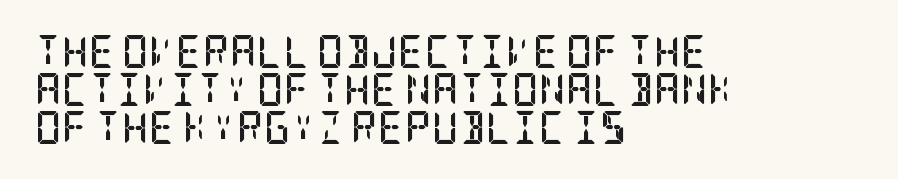
Q: Is the text bold? A: Yes.
Q: Is the text italic (slanted)? A: No, it is upright.
Q: Is the typeface a serif or a sans-serif typeface? A: Serif.
Q: Is the text underlined? A: No.
Q: How is the paragraph aligned? A: Left-aligned.
Q: Is the spacing between letters normal or unusually wide? A: Normal.
Q: Is the spacing between lines tight, normal or loose? A: Tight.
Q: Width (condensed, normal, or wide)? A: Condensed.
Q: Stroke contrast? A: Low.
Q: x-height? A: Large.
